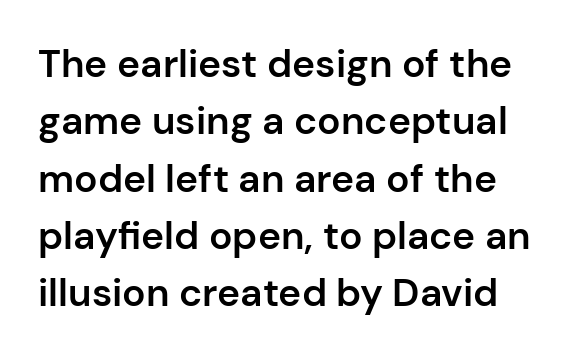
{"serif": "no", "italic": "no", "bold": "semi", "weight": "semibold", "width": "normal", "stroke_contrast": "low", "x_height": "medium", "monospaced": "no", "underline": "no", "line_spacing": "normal", "line_spacing_ratio": 1.47, "letter_spacing": "normal", "letter_spacing_em": 0.0, "glyph_px": 39}
